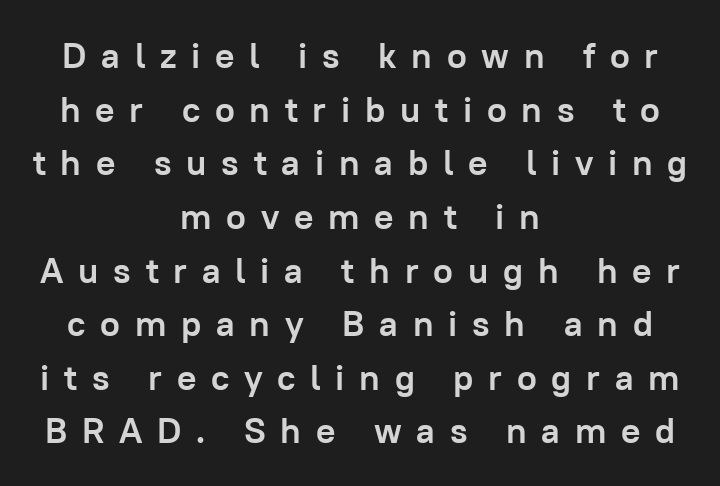
The type sits square on the baseline with zero lean. Unlike a traditional serif, this face leaves its strokes unadorned. Has an underline been added? It has not. This rendering uses center alignment, leaving both contours irregular but symmetric. Words appear elongated and porous because spacing is wide. On the weight axis this lands at bold, roughly 700.
